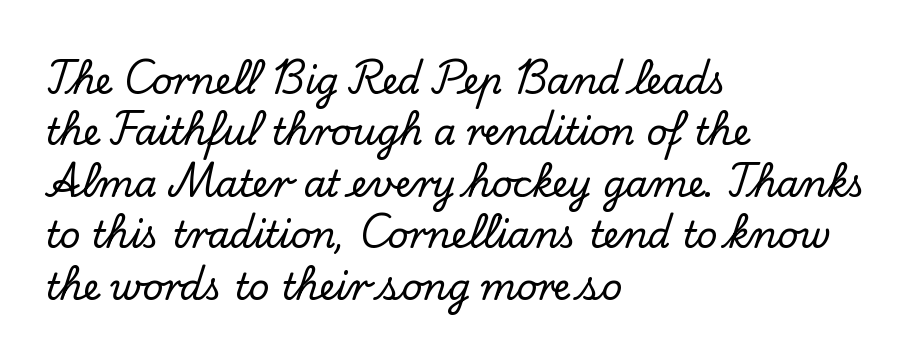
Q: Is the text italic (slanted)? A: Yes.
Q: Is the typeface a serif or a sans-serif typeface? A: Serif.
Q: Is the text underlined? A: No.
Q: How is the paragraph aligned? A: Left-aligned.
Q: Is the spacing between letters normal or unusually wide? A: Normal.
Q: Is the spacing between lines tight, normal or loose? A: Normal.
Q: Width (condensed, normal, or wide)? A: Normal.
Q: Stroke contrast? A: Low.
Q: x-height? A: Small.
Q: Monospaced? A: No.
